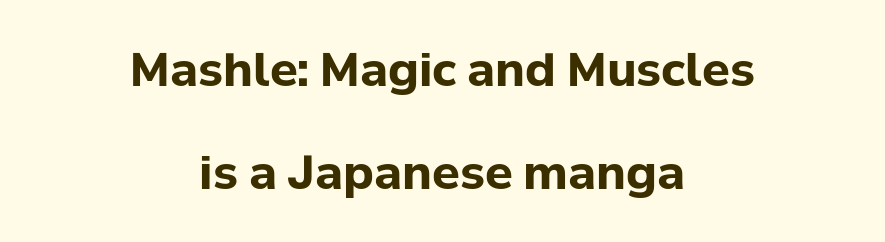
Short and long lines alike share a common midpoint. Does the leading feel generous? Absolutely, it's lavish. A clean baseline with only descenders dipping below it. Does the weight exceed regular? Yes, all the way to bold. The horizontal fit of the characters is conventional and even.
